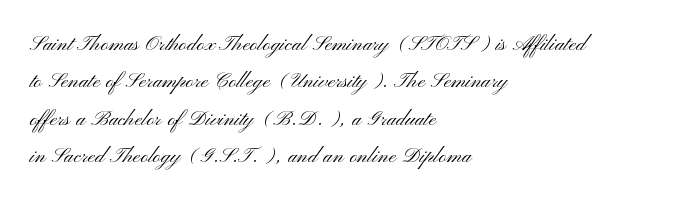
{"bold": "no", "underline": "no", "align": "left", "line_spacing": "normal", "line_spacing_ratio": 1.38, "letter_spacing": "normal", "letter_spacing_em": 0.0, "glyph_px": 27}
